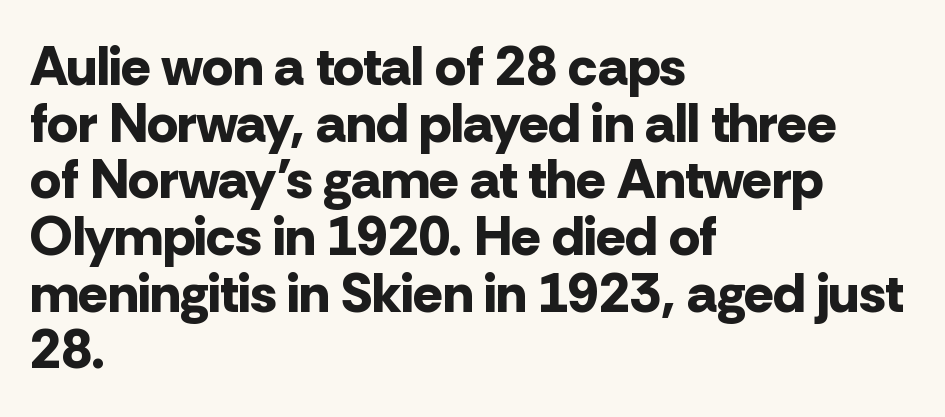
Layout note: lines flush left. Varying glyph widths throughout — classic text-font behaviour. Look at the stroke-to-counter ratio: heavy, a bold. Descender tails drop into unmarked territory. The type sits square on the baseline with zero lean. These lines keep a tight, regular rhythm from letter to letter.
